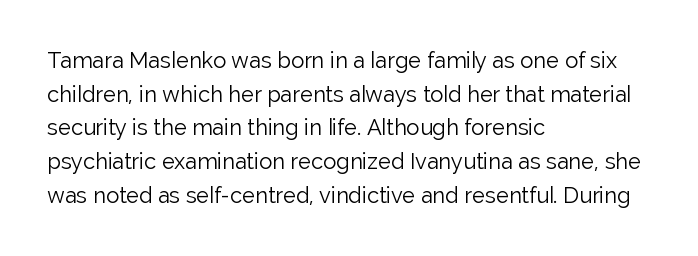
Q: Is the text bold? A: No.
Q: Is the text italic (slanted)? A: No, it is upright.
Q: Is the text underlined? A: No.
Q: How is the paragraph aligned? A: Left-aligned.
Q: Is the spacing between letters normal or unusually wide? A: Normal.
Q: Is the spacing between lines tight, normal or loose? A: Normal.
